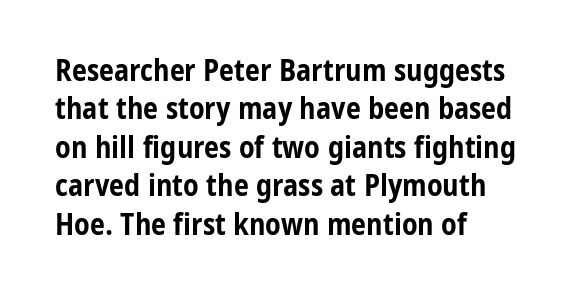
The image shows 30 px bold, condensed sans-serif type, upright; set left-aligned, normal line spacing (1.28x), normal letter spacing, not underlined; low stroke contrast and a medium x-height.
